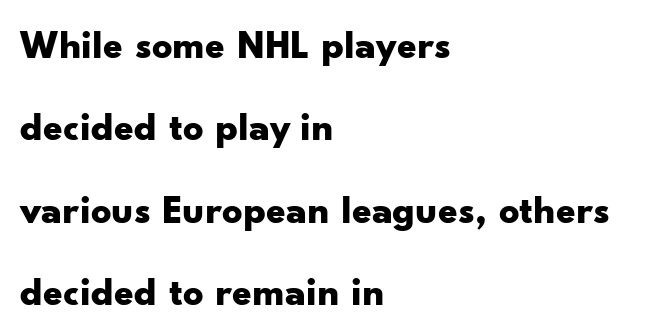
{"serif": "no", "italic": "no", "bold": "yes", "weight": "bold", "width": "wide", "stroke_contrast": "low", "x_height": "small", "monospaced": "no", "underline": "no", "align": "left", "line_spacing": "loose", "line_spacing_ratio": 2.06, "letter_spacing": "normal", "letter_spacing_em": 0.0, "glyph_px": 40}
